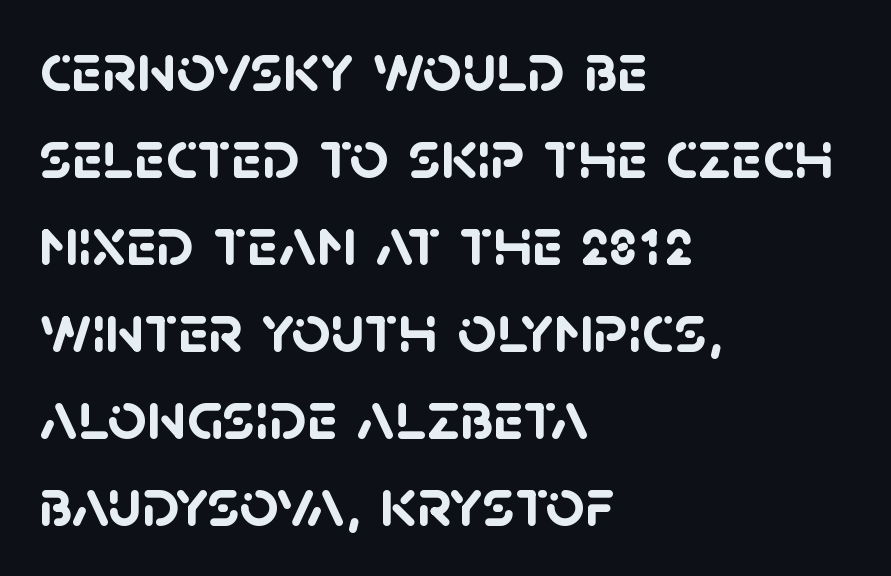
{"serif": "no", "bold": "yes", "weight": "semibold", "width": "normal", "stroke_contrast": "low", "x_height": "large", "monospaced": "no", "underline": "no", "align": "left", "line_spacing": "normal", "line_spacing_ratio": 1.26, "letter_spacing": "normal", "letter_spacing_em": 0.0, "glyph_px": 69}
